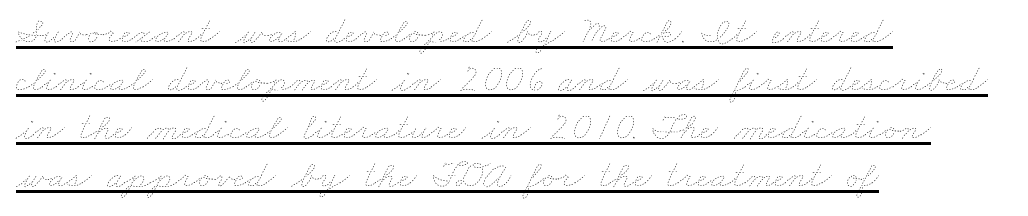
The image shows 39 px thin, wide type; set left-aligned, line spacing 1.23x, normal letter spacing, underlined; low stroke contrast and a small x-height.
